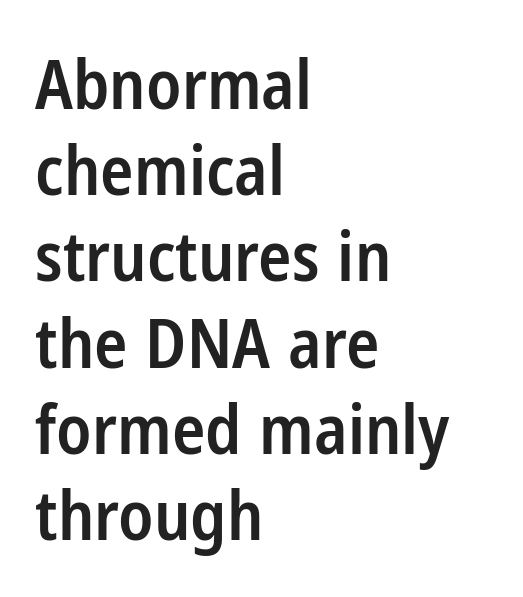
The image shows 69 px semibold, condensed sans-serif type, upright; set left-aligned, normal line spacing (1.25x), normal letter spacing, not underlined; low stroke contrast and a medium x-height.
